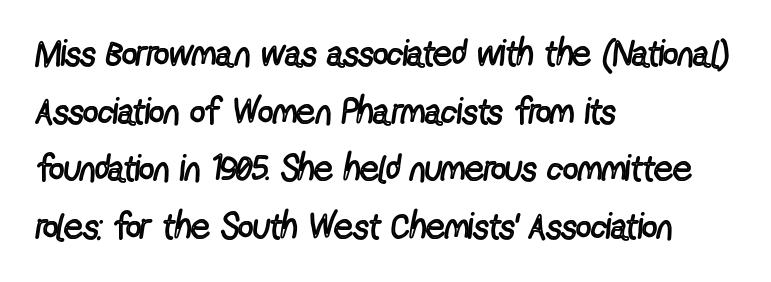
{"serif": "no", "bold": "no", "weight": "regular", "width": "condensed", "x_height": "medium", "monospaced": "no", "underline": "no", "align": "left", "line_spacing": "normal", "line_spacing_ratio": 1.56, "letter_spacing": "normal", "letter_spacing_em": 0.0, "glyph_px": 37}
